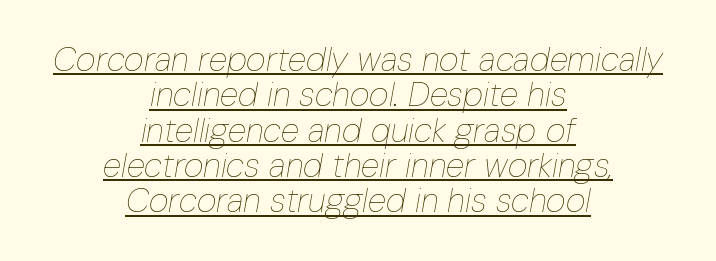
Proportional: the letters do not fall into vertical columns. The sample's only ornament is a line tracing under the words. Tracking value appears to be zero — textbook default spacing. Notice how descenders almost collide with the ascenders below — that's tight leading.
